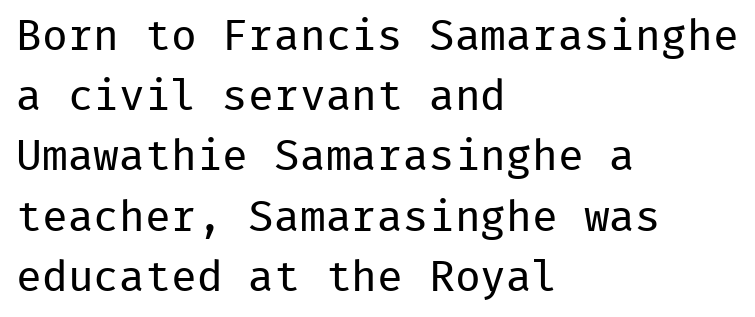
{"serif": "no", "italic": "no", "bold": "no", "weight": "regular", "width": "normal", "stroke_contrast": "low", "x_height": "medium", "monospaced": "yes", "underline": "no", "align": "left", "line_spacing": "normal", "line_spacing_ratio": 1.4, "letter_spacing": "normal", "letter_spacing_em": 0.0, "glyph_px": 43}
